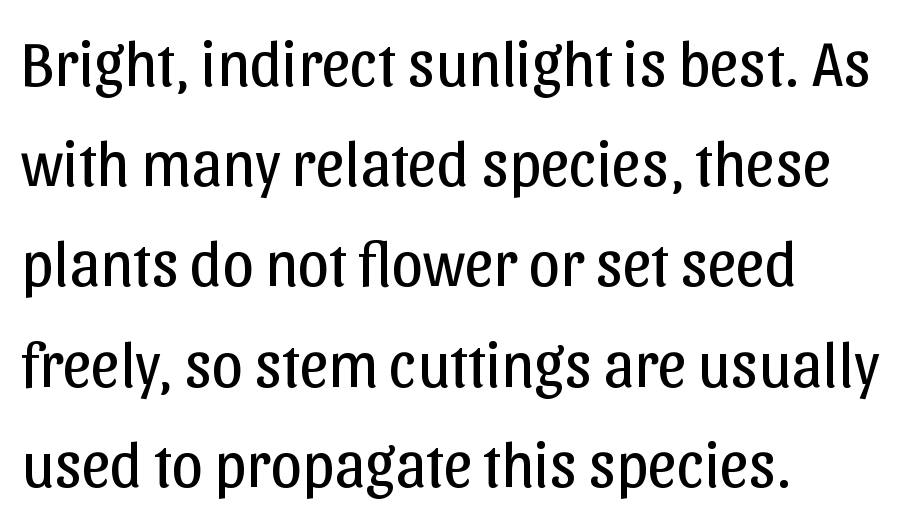
The space between consecutive lines is moderate. Check where the strokes stop: nothing finishes them off — pure sans. The text block is weighted toward the left margin, trailing off unevenly rightward. Stroke thickness stays within the range of a standard reading face or lighter. These lines were composed using upright roman letters.
